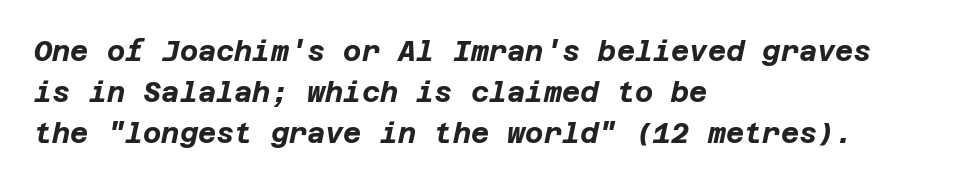
Nobody drew a line under any word here. A normal amount of white space separates one row of letters from the next. Quick note: italic. Each line starts at the same left margin while the right side varies. The face used here is rendered with its standard letterfit. You'd pick this weight for a headline — it's a proper bold.
